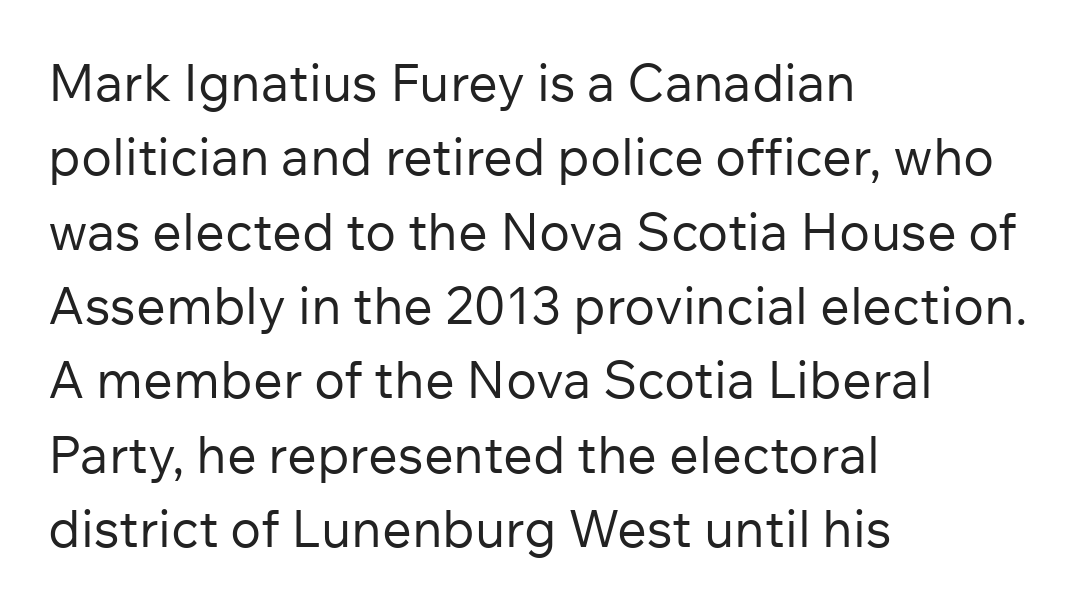
Q: Is the text bold? A: No.
Q: Is the text italic (slanted)? A: No, it is upright.
Q: Is the typeface a serif or a sans-serif typeface? A: Sans-serif.
Q: Is the text underlined? A: No.
Q: How is the paragraph aligned? A: Left-aligned.
Q: Is the spacing between letters normal or unusually wide? A: Normal.
Q: Is the spacing between lines tight, normal or loose? A: Normal.
Q: Width (condensed, normal, or wide)? A: Normal.
Q: Stroke contrast? A: Low.
Q: x-height? A: Medium.
Q: Monospaced? A: No.
